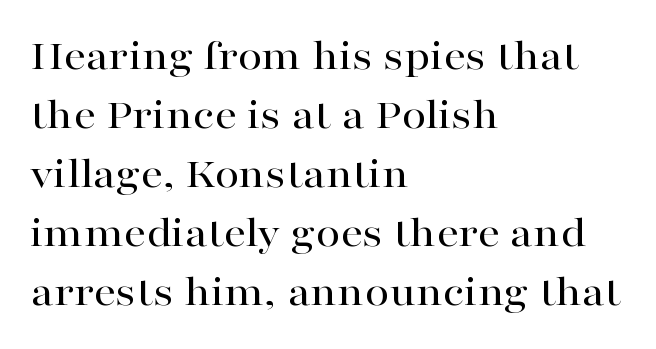
{"serif": "yes", "italic": "no", "width": "wide", "stroke_contrast": "high", "x_height": "medium", "monospaced": "no", "underline": "no", "align": "left", "line_spacing": "normal", "line_spacing_ratio": 1.34, "letter_spacing": "normal", "letter_spacing_em": 0.0, "glyph_px": 44}
